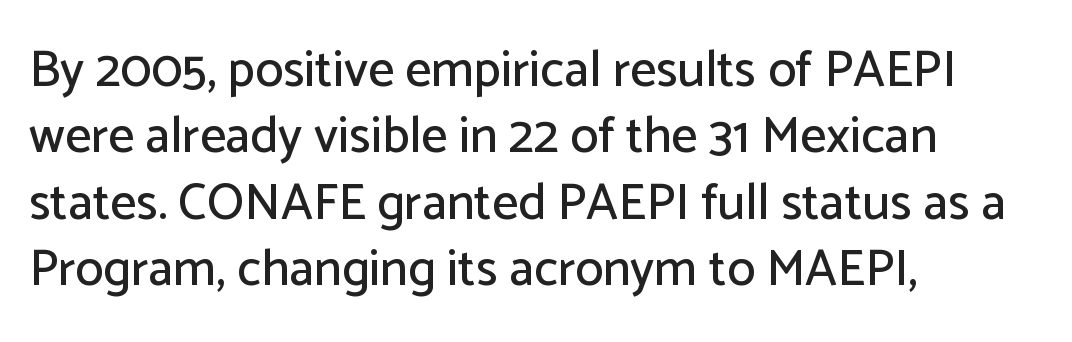
Q: Is the text italic (slanted)? A: No, it is upright.
Q: Is the typeface a serif or a sans-serif typeface? A: Sans-serif.
Q: Is the text underlined? A: No.
Q: How is the paragraph aligned? A: Left-aligned.
Q: Is the spacing between letters normal or unusually wide? A: Normal.
Q: Is the spacing between lines tight, normal or loose? A: Normal.
Q: Width (condensed, normal, or wide)? A: Normal.
Q: Stroke contrast? A: Low.
Q: x-height? A: Medium.
Q: Monospaced? A: No.
